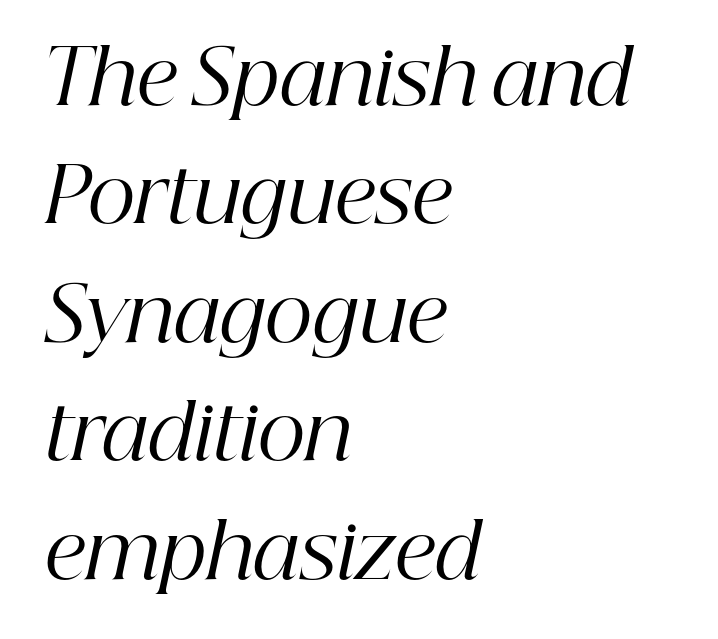
Q: Is the text bold? A: No.
Q: Is the text italic (slanted)? A: Yes, it leans right by about 12 degrees.
Q: Is the typeface a serif or a sans-serif typeface? A: Serif.
Q: Is the text underlined? A: No.
Q: How is the paragraph aligned? A: Left-aligned.
Q: Is the spacing between letters normal or unusually wide? A: Normal.
Q: Is the spacing between lines tight, normal or loose? A: Normal.
Q: Width (condensed, normal, or wide)? A: Normal.
Q: Stroke contrast? A: High.
Q: x-height? A: Medium.
Q: Monospaced? A: No.
